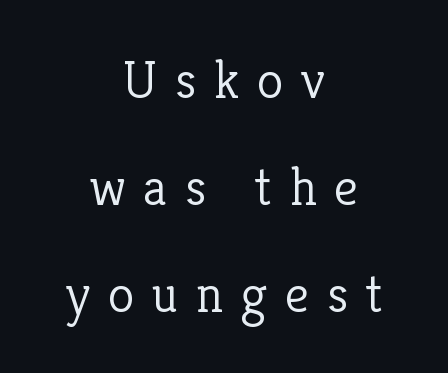
{"serif": "yes", "italic": "no", "bold": "no", "weight": "light", "width": "normal", "stroke_contrast": "low", "x_height": "medium", "monospaced": "no", "underline": "no", "align": "center", "line_spacing": "loose", "line_spacing_ratio": 1.98, "letter_spacing": "wide", "letter_spacing_em": 0.33, "glyph_px": 54}
